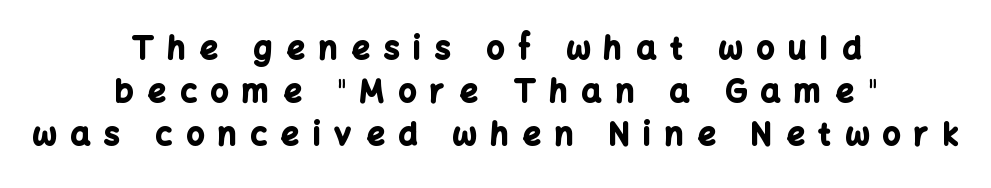
Each letter's strokes conclude bluntly, with no projecting serifs. Notice how descenders clear the ascenders below comfortably — that's standard leading. Thick stems and heavy bowls — unmistakably bold. The gaps between neighbouring characters are conspicuously large. This sample is center-justified, so both line endings float freely. Varying glyph widths throughout — classic text-font behaviour.
